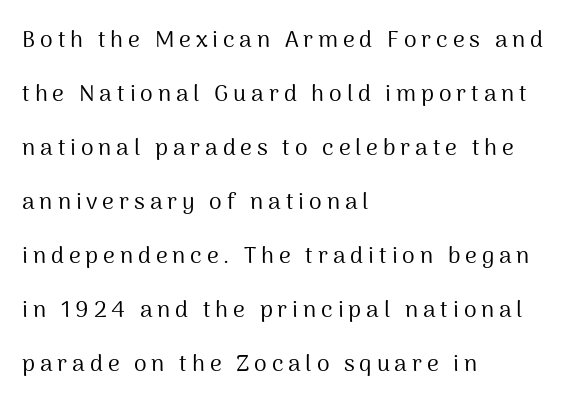
{"italic": "no", "bold": "no", "underline": "no", "align": "left", "line_spacing": "loose", "line_spacing_ratio": 2.35, "letter_spacing": "wide", "letter_spacing_em": 0.21, "glyph_px": 23}
